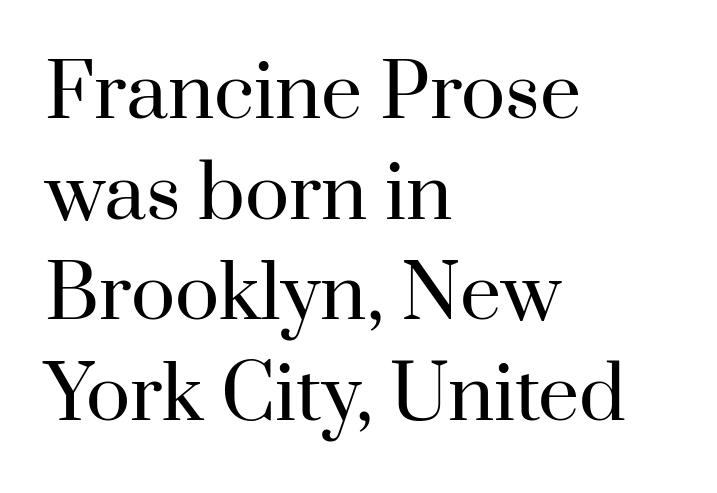
The image shows 73 px regular-weight serif type, upright; set left-aligned, normal line spacing (1.38x), normal letter spacing, not underlined; high stroke contrast and a small x-height.
